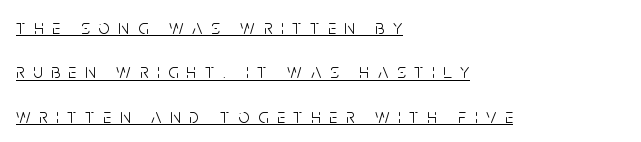
The image shows 20 px text type, upright; set left-aligned, loose line spacing (2.22x), unusually wide letter spacing (+0.43 em), underlined.
